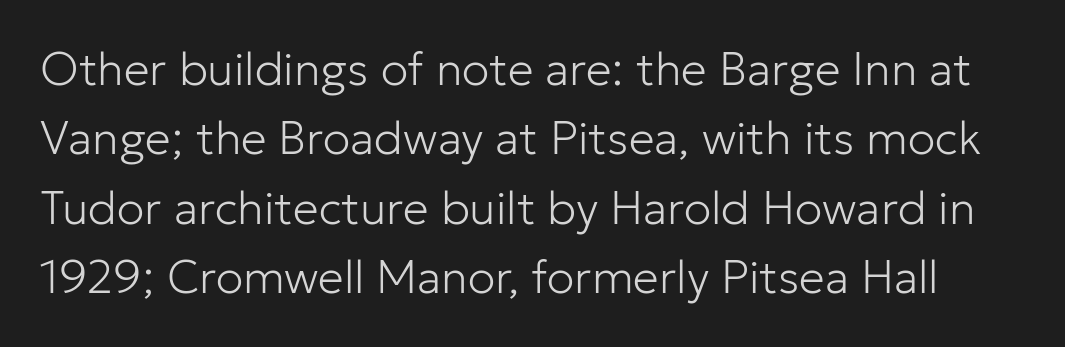
{"serif": "no", "italic": "no", "bold": "no", "weight": "light", "width": "normal", "stroke_contrast": "low", "x_height": "medium", "monospaced": "no", "underline": "no", "line_spacing": "normal", "line_spacing_ratio": 1.51, "letter_spacing": "normal", "letter_spacing_em": 0.0, "glyph_px": 46}
